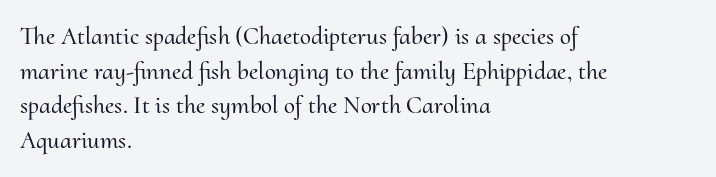
The image shows 25 px text type, upright; set left-aligned, normal line spacing (1.39x), normal letter spacing, not underlined.
